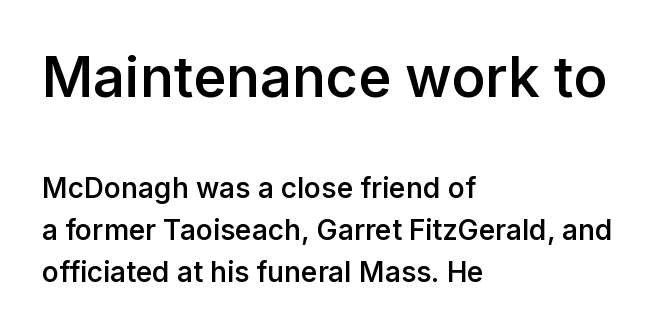
Q: Is the text bold? A: Semi-bold.
Q: Is the text italic (slanted)? A: No, it is upright.
Q: Is the typeface a serif or a sans-serif typeface? A: Sans-serif.
Q: Is the text underlined? A: No.
Q: How is the paragraph aligned? A: Left-aligned.
Q: Is the spacing between letters normal or unusually wide? A: Normal.
Q: Is the spacing between lines tight, normal or loose? A: Normal.
Q: Which block of text is set in a larger size, the first (top) or the second (bottom)? A: The first (top) one.
Q: Width (condensed, normal, or wide)? A: Normal.
Q: Stroke contrast? A: Low.
Q: x-height? A: Medium.
Q: Monospaced? A: No.
